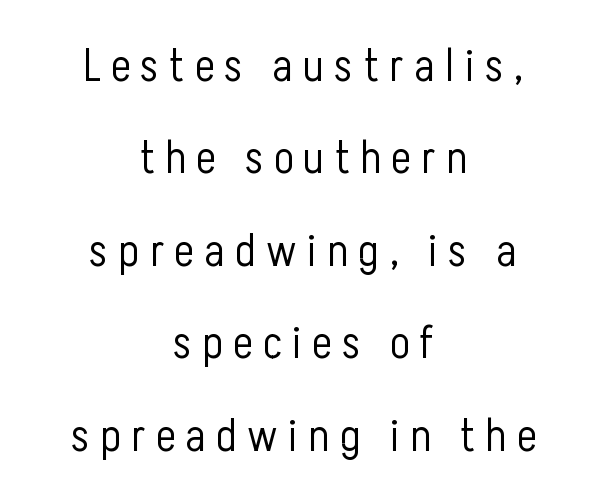
{"serif": "no", "italic": "no", "bold": "no", "weight": "light", "width": "condensed", "stroke_contrast": "low", "x_height": "medium", "monospaced": "no", "underline": "no", "align": "center", "line_spacing": "loose", "line_spacing_ratio": 2.01, "letter_spacing": "wide", "letter_spacing_em": 0.23, "glyph_px": 46}
